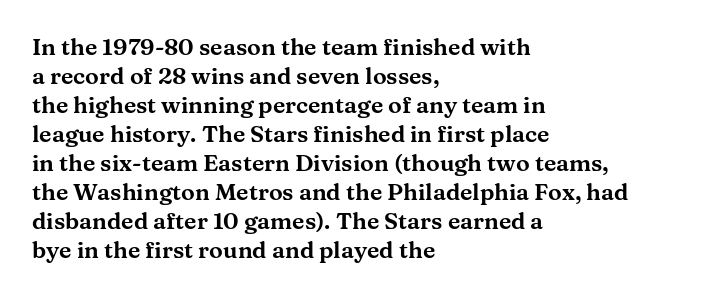
Posture: straight, roman, zero tilt. The passage shown is not underscored anywhere. The rendering anchors every line to the left-hand side. The gaps between neighbouring characters are ordinary and unremarkable.
